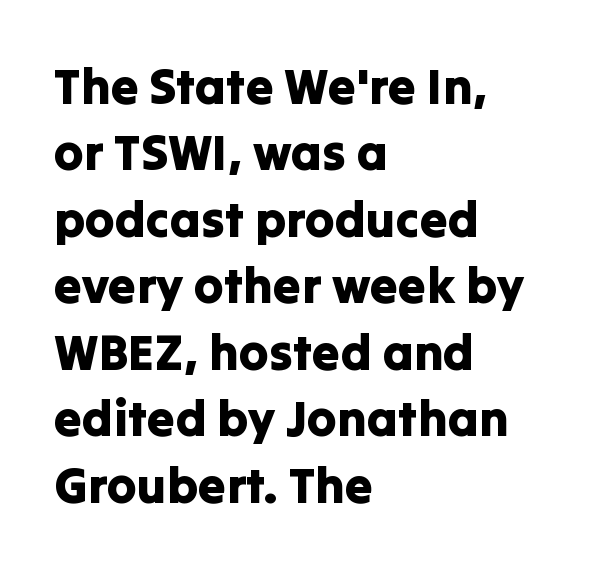
A typesetter would call this leading conventional body-copy spacing. The letters sit at their default tracking, neither squeezed nor spread. The lines in this sample share a left origin and differ only in where they stop. Character widths vary here, with narrow letters taking less room than wide ones.
